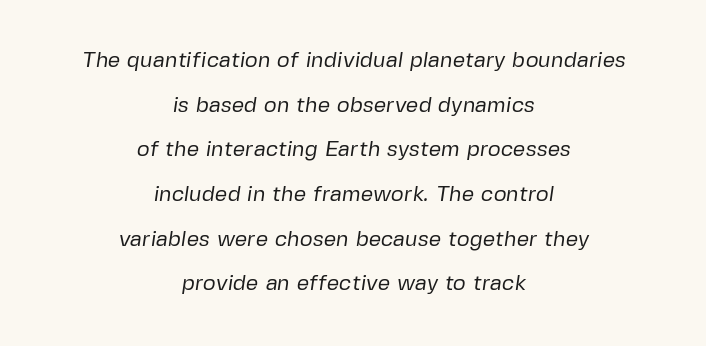
The setting favours the middle, as headings and verse often do. No chunkiness to these letters — they're not bold. Interline gaps are noticeably wide in this sample. The space beneath each line is pristine and unruled. Is the letter spacing exaggerated? No — it looks like the ordinary default.
